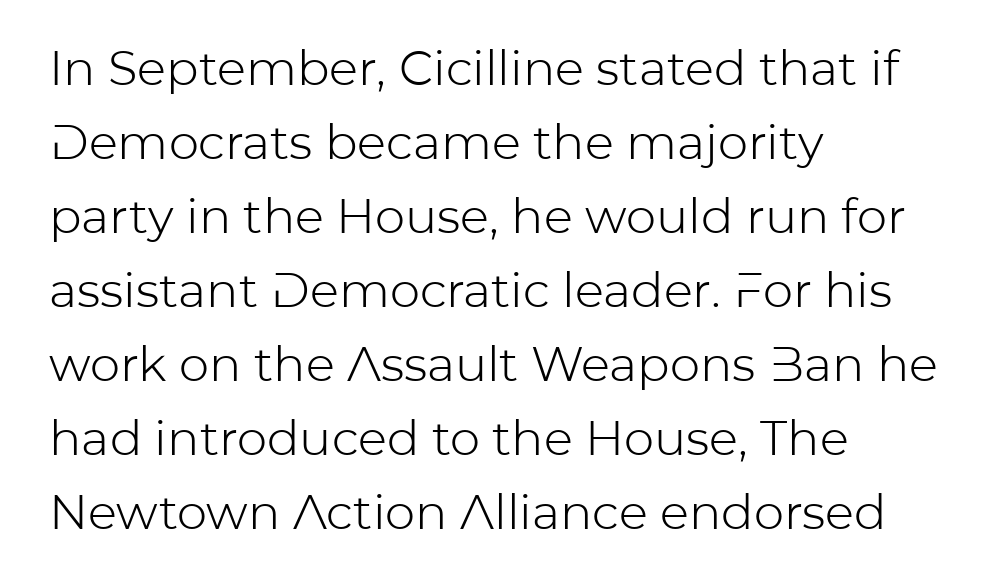
Q: Is the text bold? A: No.
Q: Is the text italic (slanted)? A: No, it is upright.
Q: Is the typeface a serif or a sans-serif typeface? A: Sans-serif.
Q: Is the text underlined? A: No.
Q: How is the paragraph aligned? A: Left-aligned.
Q: Is the spacing between letters normal or unusually wide? A: Normal.
Q: Is the spacing between lines tight, normal or loose? A: Normal.
Q: Width (condensed, normal, or wide)? A: Normal.
Q: Stroke contrast? A: Low.
Q: x-height? A: Medium.
Q: Monospaced? A: No.
